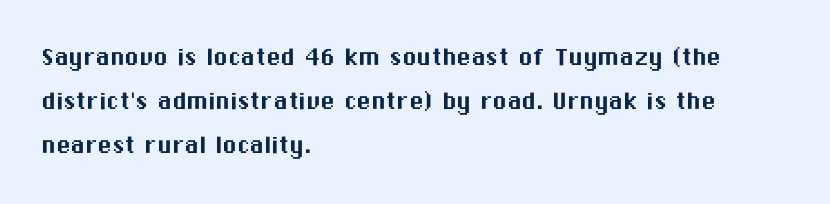
How would I describe the line gaps? Plain and ordinary. Caption: multi-line text, flush left, ragged right. Underline: absent. How are the letters spaced? Ordinarily, with no added tracking.
